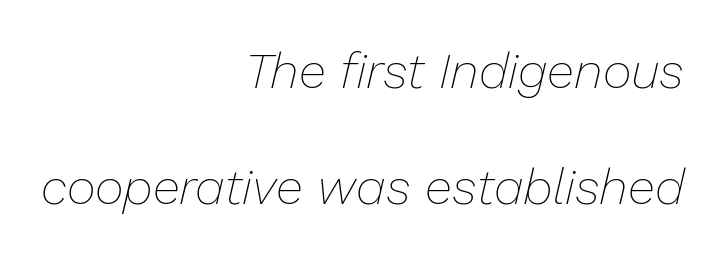
Letters have the restrained weight of plain body copy at most. Leftover space on each line is placed entirely before the opening word. Is the type slanted? Yes — the strokes lean at a clear angle. Short note: letters normally spaced. Does the leading feel generous? Absolutely, it's lavish. Unmarked baselines from the first word to the last.
